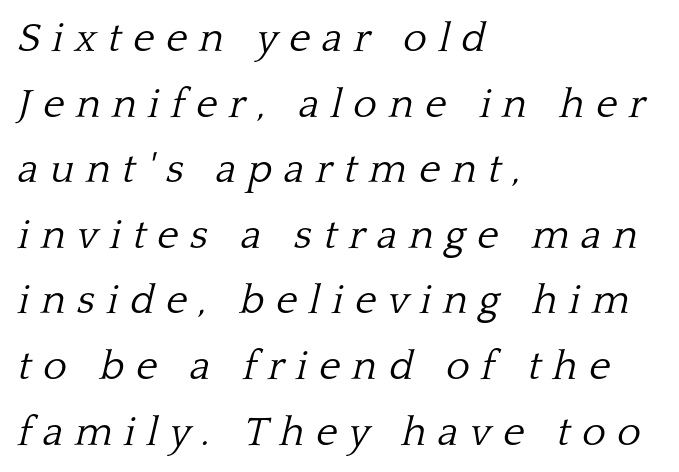
{"serif": "yes", "italic": "yes", "lean": "right", "slant_degrees": 13, "bold": "no", "weight": "light", "width": "normal", "stroke_contrast": "low", "x_height": "medium", "monospaced": "no", "underline": "no", "align": "left", "line_spacing": "normal", "line_spacing_ratio": 1.6, "letter_spacing": "wide", "letter_spacing_em": 0.28, "glyph_px": 41}
